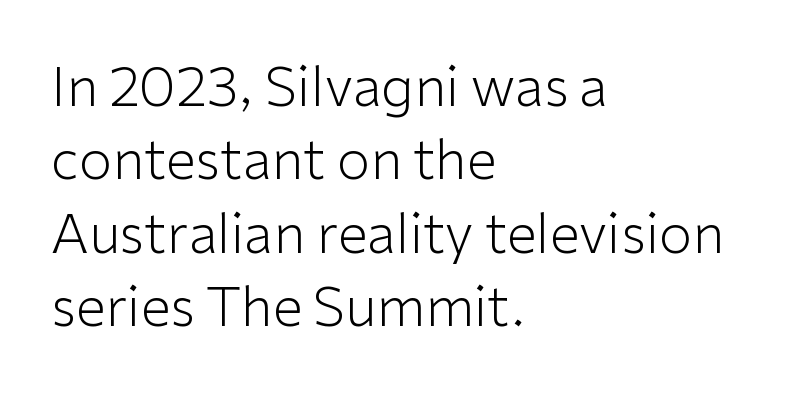
{"serif": "no", "italic": "no", "bold": "no", "weight": "light", "width": "normal", "stroke_contrast": "low", "x_height": "medium", "monospaced": "no", "underline": "no", "align": "left", "line_spacing": "normal", "line_spacing_ratio": 1.36, "letter_spacing": "normal", "letter_spacing_em": 0.0, "glyph_px": 54}
